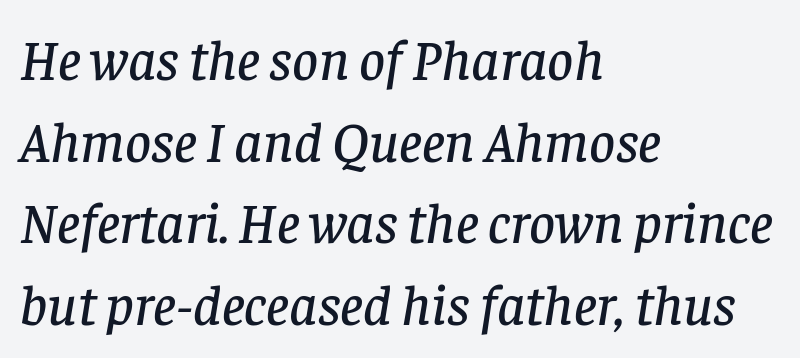
{"serif": "yes", "italic": "yes", "lean": "right", "slant_degrees": 8, "width": "normal", "stroke_contrast": "low", "x_height": "large", "monospaced": "no", "underline": "no", "align": "left", "line_spacing": "normal", "line_spacing_ratio": 1.43, "letter_spacing": "normal", "letter_spacing_em": 0.0, "glyph_px": 57}
